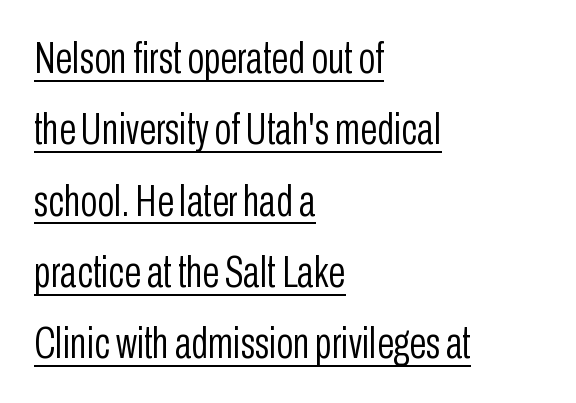
The image shows 44 px light, condensed sans-serif type, upright; set left-aligned, normal line spacing (1.62x), normal letter spacing, underlined; low stroke contrast and a medium x-height.
